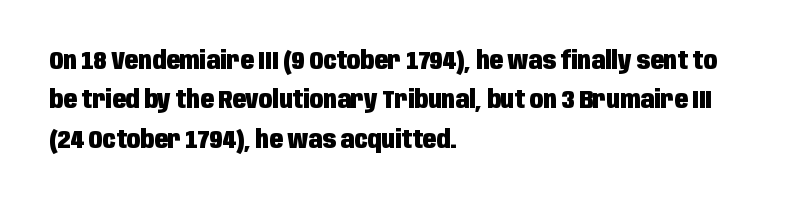
{"italic": "no", "bold": "yes", "underline": "no", "align": "left", "line_spacing": "normal", "line_spacing_ratio": 1.58, "letter_spacing": "normal", "letter_spacing_em": 0.0, "glyph_px": 25}
